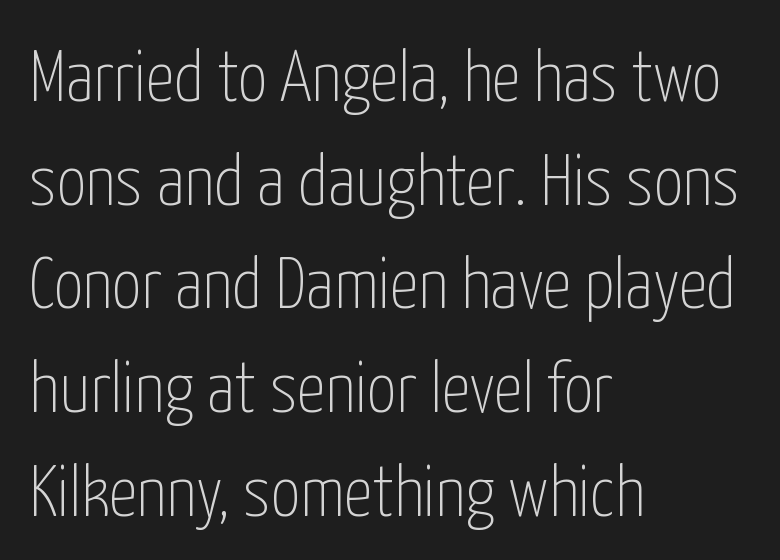
Leading matches the norm, producing a regular column. The letterforms sit at book weight or below. Spacing verdict: proportional, widths tailored to each character. The axis of the letterforms is exactly vertical. The rendering anchors every line to the left-hand side.
